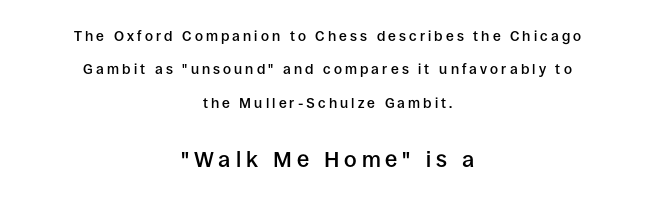
The image shows 22 px text type, upright; set centered, loose line spacing (2.39x), unusually wide letter spacing (+0.22 em), not underlined; the second (bottom) block is 1.57x larger.
